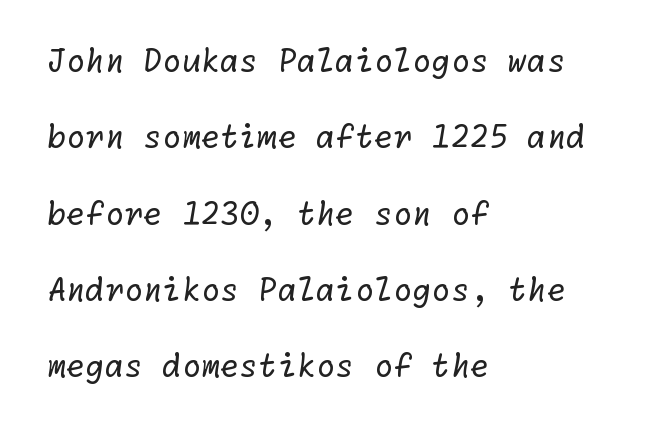
Q: Is the text bold? A: No.
Q: Is the typeface a serif or a sans-serif typeface? A: Sans-serif.
Q: Is the text underlined? A: No.
Q: How is the paragraph aligned? A: Left-aligned.
Q: Is the spacing between letters normal or unusually wide? A: Normal.
Q: Is the spacing between lines tight, normal or loose? A: Loose.
Q: Width (condensed, normal, or wide)? A: Normal.
Q: Stroke contrast? A: Low.
Q: x-height? A: Medium.
